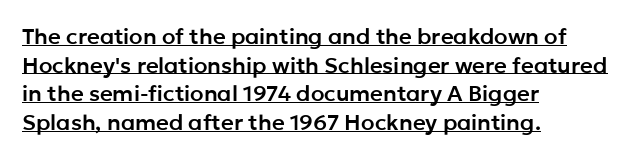
{"italic": "no", "underline": "yes", "align": "left", "line_spacing": "normal", "line_spacing_ratio": 1.3, "letter_spacing": "normal", "letter_spacing_em": 0.0, "glyph_px": 22}
